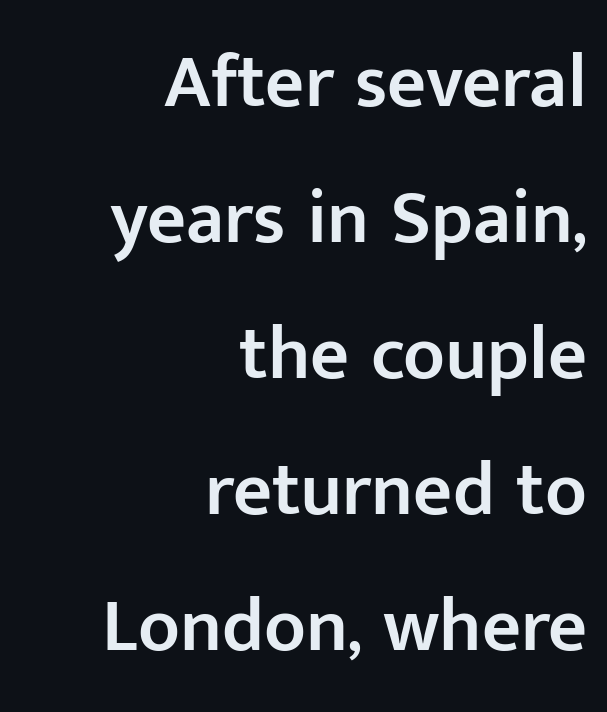
{"serif": "no", "italic": "no", "bold": "semi", "weight": "semibold", "width": "normal", "stroke_contrast": "low", "x_height": "medium", "monospaced": "no", "underline": "no", "align": "right", "line_spacing_ratio": 1.79, "letter_spacing": "normal", "letter_spacing_em": 0.0, "glyph_px": 76}
